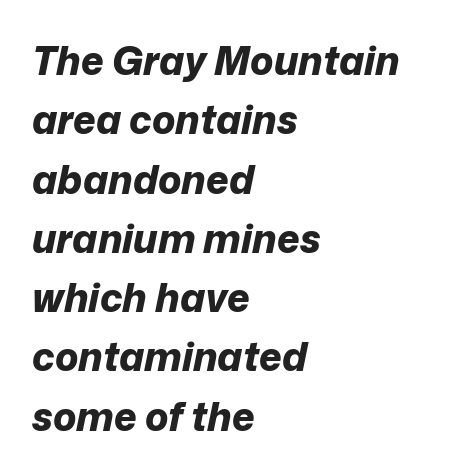
The image shows 39 px bold type, italic (leaning right); set left-aligned, normal line spacing (1.52x), normal letter spacing, not underlined; low stroke contrast and a medium x-height.
